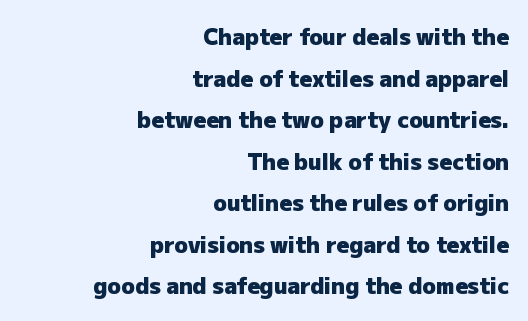
The image shows 22 px bold type, upright; set right-aligned, line spacing 1.89x, normal letter spacing, not underlined.
